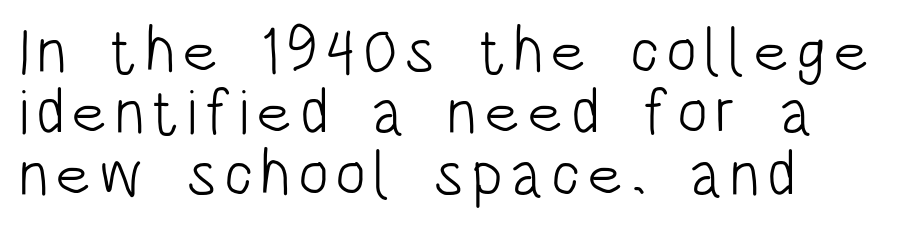
The image shows 64 px light, condensed sans-serif type, upright; set left-aligned, tight line spacing (0.96x), not underlined; low stroke contrast and a large x-height.
